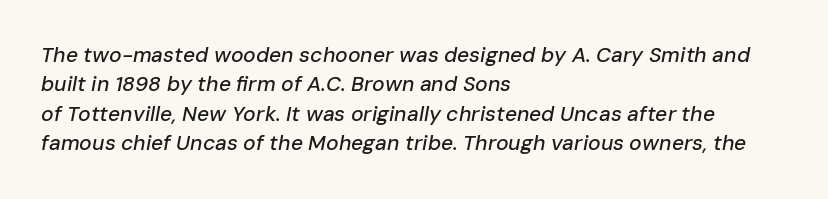
The image shows 21 px text type, italic (leaning right); set left-aligned, normal line spacing (1.4x), normal letter spacing, not underlined.
